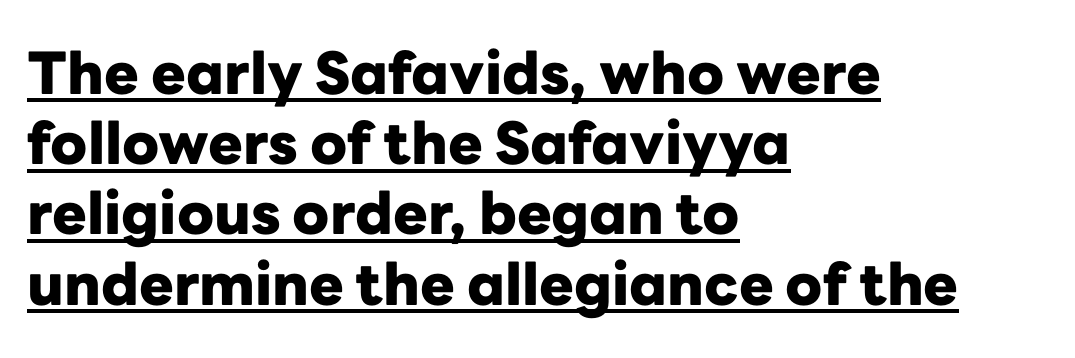
{"serif": "no", "italic": "no", "bold": "yes", "weight": "heavy", "width": "normal", "stroke_contrast": "low", "x_height": "medium", "monospaced": "no", "underline": "yes", "align": "left", "line_spacing_ratio": 1.21, "letter_spacing": "normal", "letter_spacing_em": 0.0, "glyph_px": 58}
